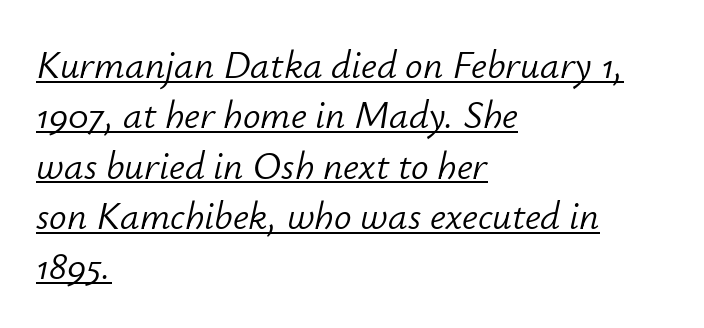
{"italic": "yes", "lean": "right", "slant_degrees": 12, "bold": "no", "weight": "light", "width": "normal", "stroke_contrast": "low", "x_height": "small", "monospaced": "no", "underline": "yes", "align": "left", "line_spacing": "normal", "line_spacing_ratio": 1.29, "letter_spacing": "normal", "letter_spacing_em": 0.0, "glyph_px": 39}
